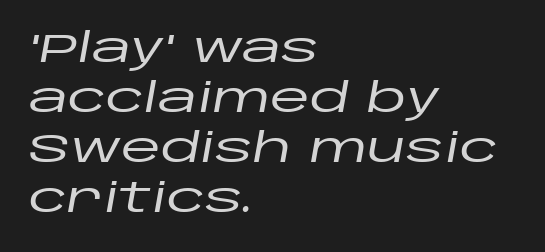
The image shows 41 px wide type, italic (leaning right); set left-aligned, line spacing 1.22x, normal letter spacing, not underlined; low stroke contrast and a large x-height.
